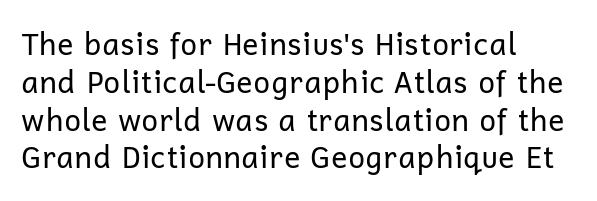
Q: Is the text bold? A: No.
Q: Is the text italic (slanted)? A: No, it is upright.
Q: Is the typeface a serif or a sans-serif typeface? A: Sans-serif.
Q: Is the text underlined? A: No.
Q: How is the paragraph aligned? A: Left-aligned.
Q: Is the spacing between letters normal or unusually wide? A: Normal.
Q: Is the spacing between lines tight, normal or loose? A: Normal.
Q: Width (condensed, normal, or wide)? A: Normal.
Q: Stroke contrast? A: Low.
Q: x-height? A: Medium.
Q: Monospaced? A: No.
